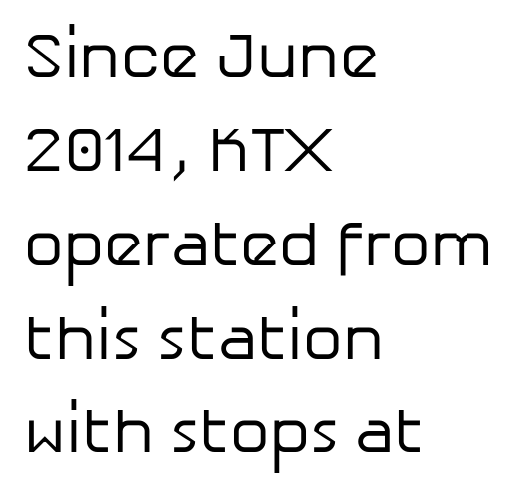
{"serif": "no", "italic": "no", "bold": "no", "weight": "regular", "width": "normal", "stroke_contrast": "low", "x_height": "medium", "monospaced": "no", "underline": "no", "align": "left", "line_spacing": "normal", "line_spacing_ratio": 1.49, "letter_spacing": "normal", "letter_spacing_em": 0.0, "glyph_px": 63}
